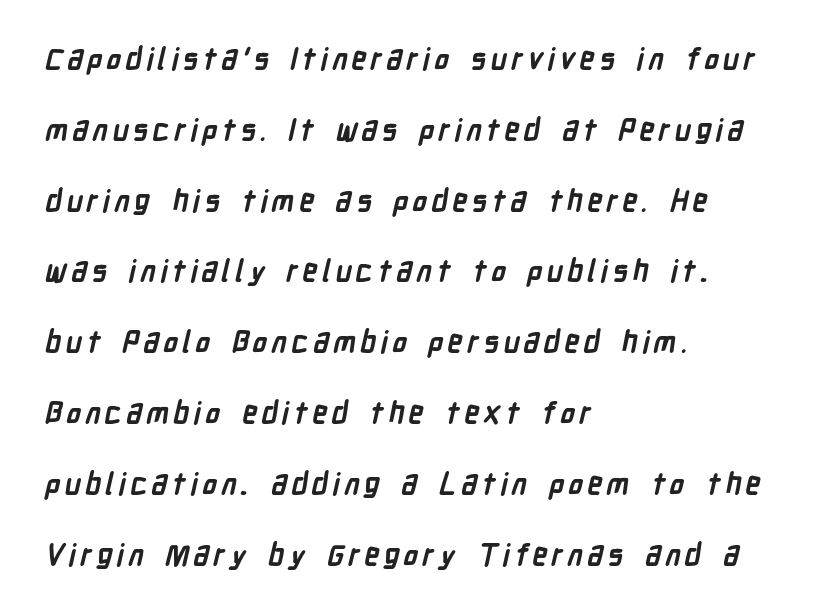
{"serif": "no", "bold": "yes", "weight": "semibold", "width": "condensed", "stroke_contrast": "low", "x_height": "medium", "monospaced": "no", "underline": "no", "align": "left", "line_spacing": "loose", "line_spacing_ratio": 2.36, "glyph_px": 30}
